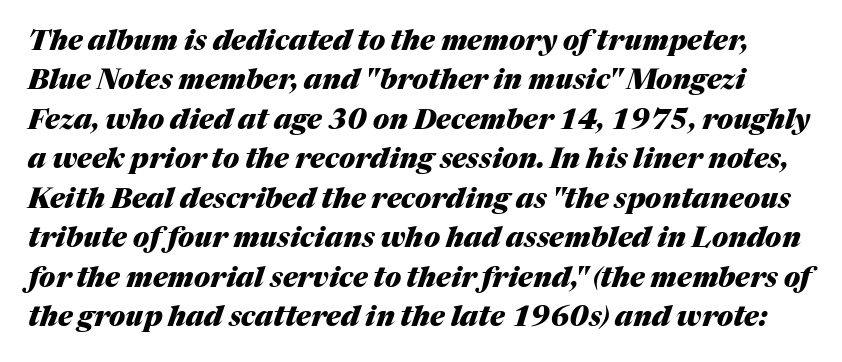
Stroke thickness is high; the sample reads as a true bold. The letterforms sit shoulder to shoulder at normal distance. This sample has the flowing, uneven cadence of proportional lettering. The space directly below the letters is spotless.
